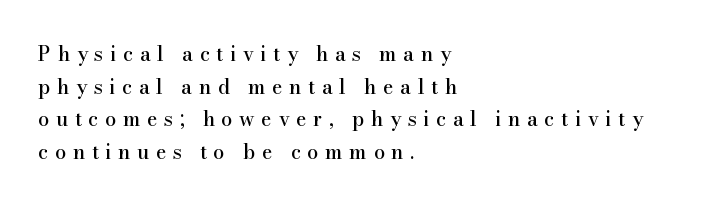
{"italic": "no", "underline": "no", "align": "left", "line_spacing": "normal", "line_spacing_ratio": 1.63, "letter_spacing": "wide", "letter_spacing_em": 0.33, "glyph_px": 20}
